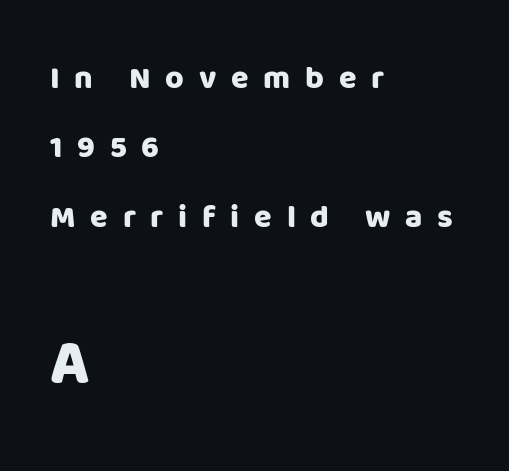
{"serif": "no", "italic": "no", "bold": "yes", "weight": "heavy", "width": "normal", "stroke_contrast": "low", "x_height": "large", "monospaced": "no", "underline": "no", "align": "left", "line_spacing": "loose", "line_spacing_ratio": 2.17, "letter_spacing": "wide", "letter_spacing_em": 0.46, "larger_block": "second", "size_ratio": 1.97, "glyph_px": 63}
